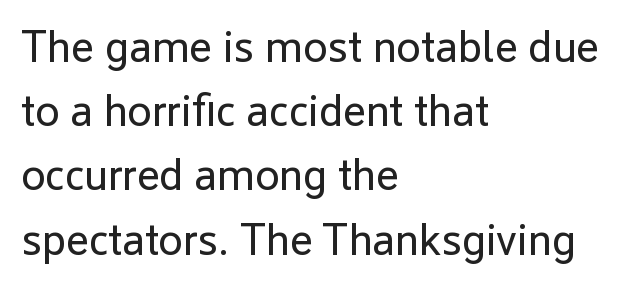
{"serif": "no", "italic": "no", "bold": "no", "weight": "regular", "width": "normal", "stroke_contrast": "low", "x_height": "medium", "monospaced": "no", "underline": "no", "align": "left", "line_spacing": "normal", "line_spacing_ratio": 1.46, "letter_spacing": "normal", "letter_spacing_em": 0.0, "glyph_px": 44}
